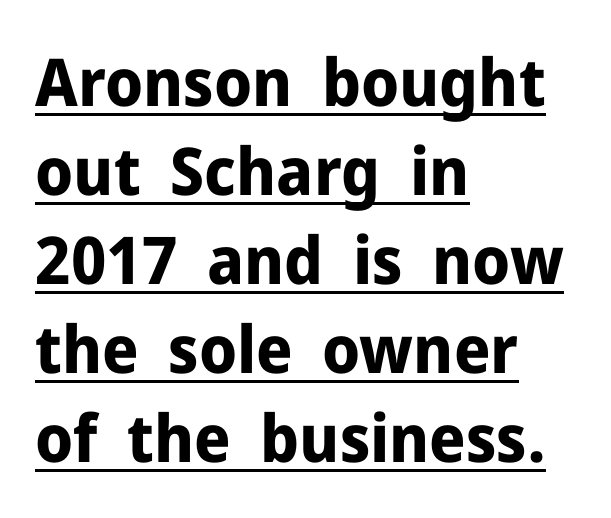
Q: Is the text bold? A: Yes.
Q: Is the text italic (slanted)? A: No, it is upright.
Q: Is the typeface a serif or a sans-serif typeface? A: Sans-serif.
Q: Is the text underlined? A: Yes.
Q: How is the paragraph aligned? A: Left-aligned.
Q: Is the spacing between letters normal or unusually wide? A: Normal.
Q: Is the spacing between lines tight, normal or loose? A: Normal.
Q: Width (condensed, normal, or wide)? A: Normal.
Q: Stroke contrast? A: Low.
Q: x-height? A: Medium.
Q: Monospaced? A: No.
